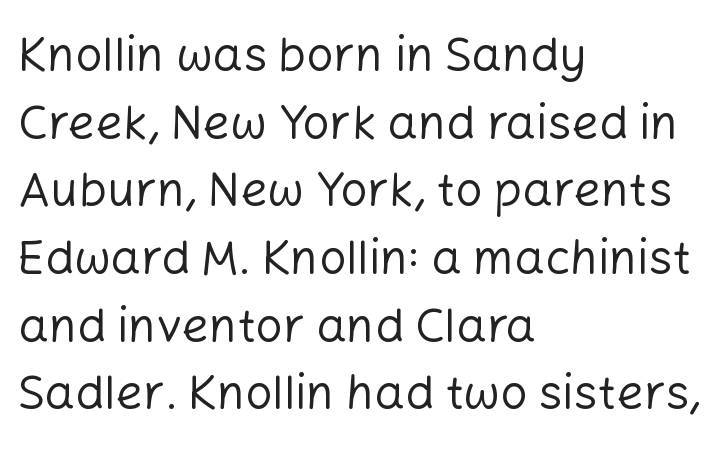
The image shows 48 px regular-weight sans-serif type, upright; set left-aligned, normal line spacing (1.41x), normal letter spacing, not underlined; low stroke contrast and a medium x-height.
